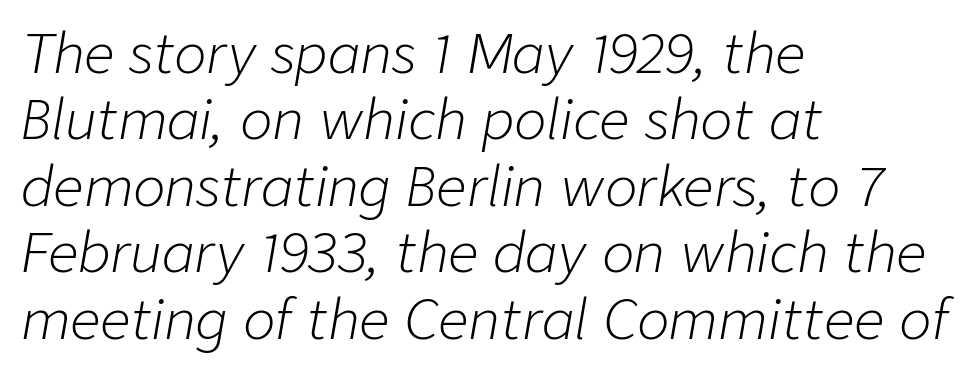
{"italic": "yes", "lean": "right", "slant_degrees": 9, "bold": "no", "weight": "light", "width": "normal", "stroke_contrast": "low", "x_height": "medium", "monospaced": "no", "underline": "no", "align": "left", "line_spacing_ratio": 1.23, "letter_spacing": "normal", "letter_spacing_em": 0.0, "glyph_px": 54}
